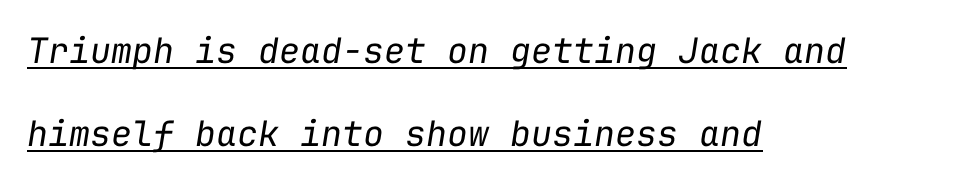
Stroke thickness stays within the range of a standard reading face or lighter. Here the designer chose a console-style face with uniform glyph widths. All the whitespace from short lines collects on the right. Airy leading. Descenders here cross a horizontal rule under the line.
